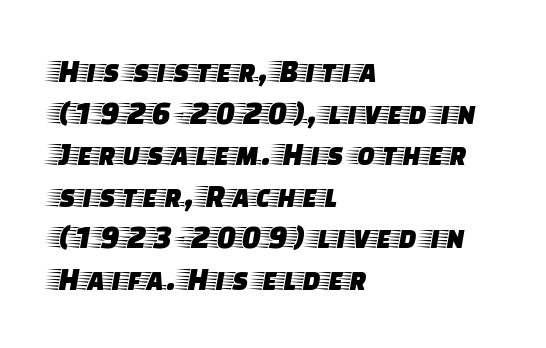
The image shows 33 px wide serif type; set left-aligned, normal line spacing (1.26x), normal letter spacing, not underlined; low stroke contrast and a large x-height.
